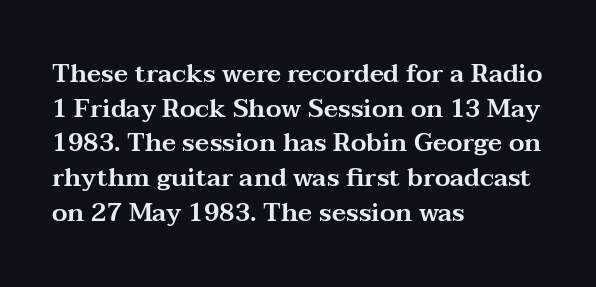
Q: Is the text italic (slanted)? A: No, it is upright.
Q: Is the text underlined? A: No.
Q: How is the paragraph aligned? A: Left-aligned.
Q: Is the spacing between letters normal or unusually wide? A: Normal.
Q: Is the spacing between lines tight, normal or loose? A: Normal.
